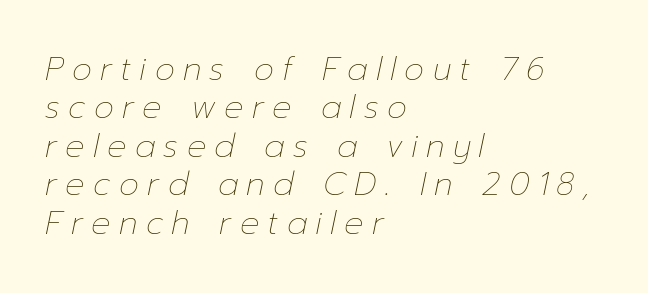
The image shows 32 px thin type, italic (leaning right); set left-aligned, line spacing 1.2x, unusually wide letter spacing (+0.26 em), not underlined; low stroke contrast and a medium x-height.
